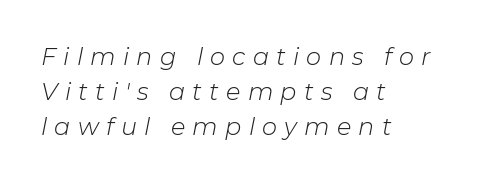
{"italic": "yes", "lean": "right", "slant_degrees": 11, "bold": "no", "underline": "no", "align": "left", "line_spacing": "normal", "line_spacing_ratio": 1.46, "letter_spacing": "wide", "letter_spacing_em": 0.3, "glyph_px": 24}
